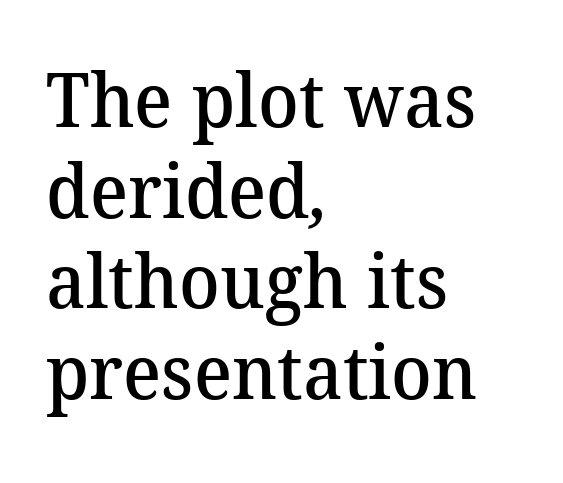
Note the varied advance widths — an 'i' is clearly narrower than an 'm'. The passage shown is not underscored anywhere. The face used here is seriffed, in the tradition of book romans. Leftover space on each line is placed entirely after the last word. Look at the stroke-to-counter ratio: somewhat heavy, a semibold. Observe the ordinary spacing: letters are neighbours, not strangers.
